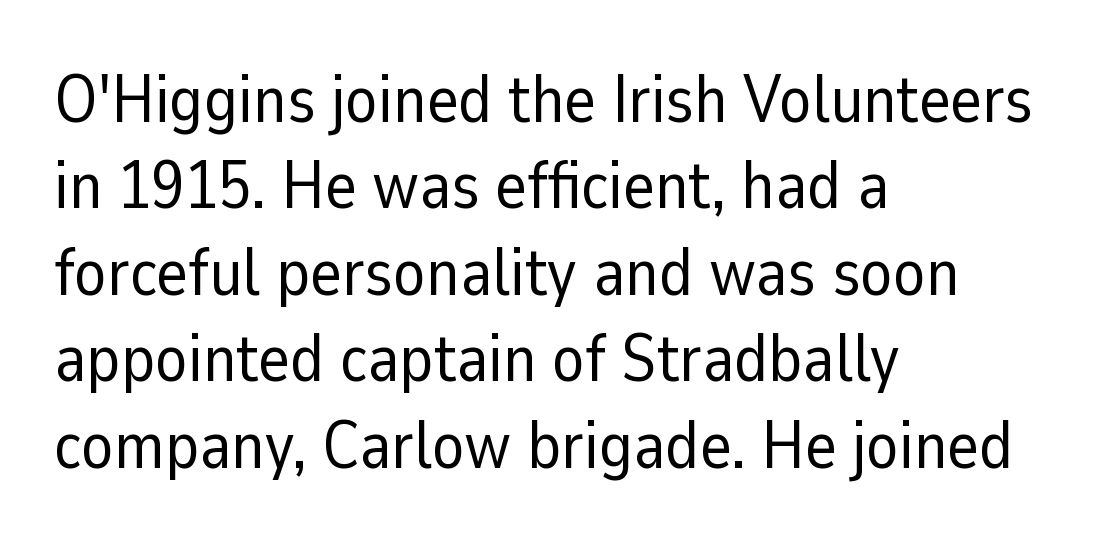
Regarding leading, the lines here are spaced in the standard way. Looks like regular typesetting: each glyph gets only the width it needs. I'd call this a sans setting — the letters go barefoot. The type sits square on the baseline with zero lean. In CSS terms this would be text-align: left.
